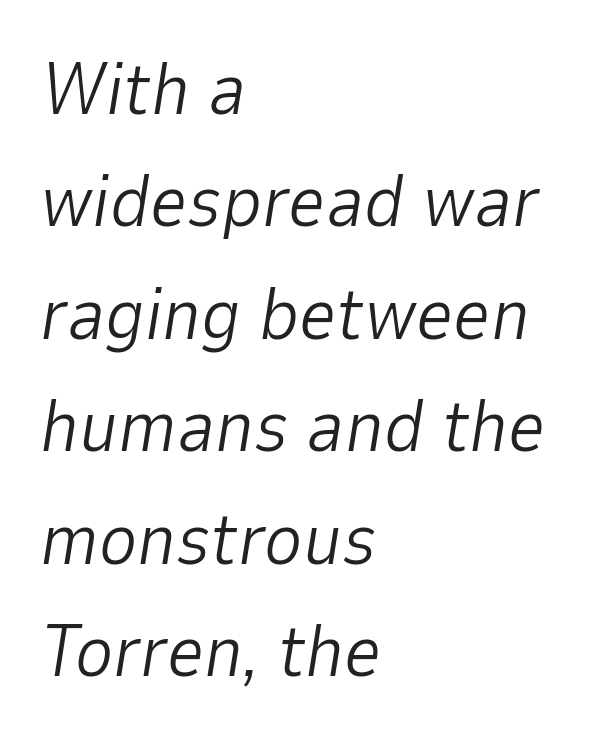
The image shows 73 px light type, italic (leaning right); set left-aligned, normal line spacing (1.54x), normal letter spacing, not underlined; low stroke contrast and a medium x-height.
